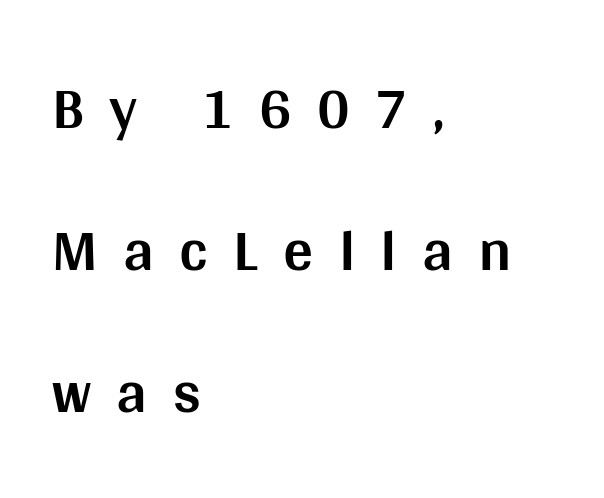
Q: Is the text bold? A: Yes.
Q: Is the text italic (slanted)? A: No, it is upright.
Q: Is the typeface a serif or a sans-serif typeface? A: Sans-serif.
Q: Is the text underlined? A: No.
Q: How is the paragraph aligned? A: Left-aligned.
Q: Is the spacing between letters normal or unusually wide? A: Unusually wide.
Q: Is the spacing between lines tight, normal or loose? A: Loose.
Q: Width (condensed, normal, or wide)? A: Normal.
Q: Stroke contrast? A: Medium.
Q: x-height? A: Large.
Q: Monospaced? A: No.
